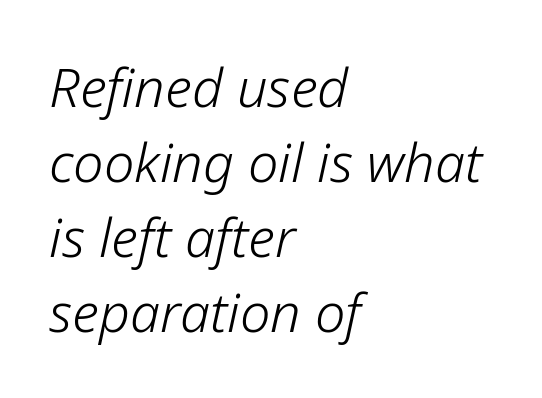
{"italic": "yes", "lean": "right", "slant_degrees": 12, "bold": "no", "weight": "light", "width": "normal", "stroke_contrast": "low", "x_height": "medium", "monospaced": "no", "underline": "no", "align": "left", "line_spacing": "normal", "line_spacing_ratio": 1.39, "letter_spacing": "normal", "letter_spacing_em": 0.0, "glyph_px": 54}
